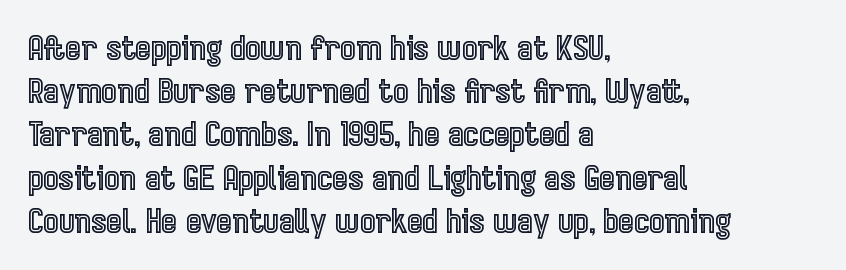
{"italic": "no", "width": "condensed", "x_height": "medium", "monospaced": "no", "underline": "no", "align": "left", "line_spacing": "normal", "line_spacing_ratio": 1.31, "letter_spacing": "normal", "letter_spacing_em": 0.0, "glyph_px": 33}
